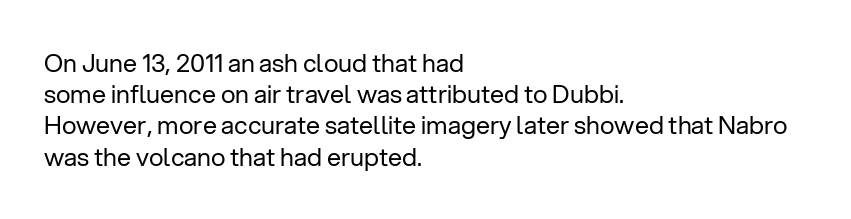
Spacing between characters is what you'd get straight out of the box. Ordinary non-slanted type is in use. The compositor pushed each line to the left boundary. Rows of type keep a routine distance in the vertical direction.
